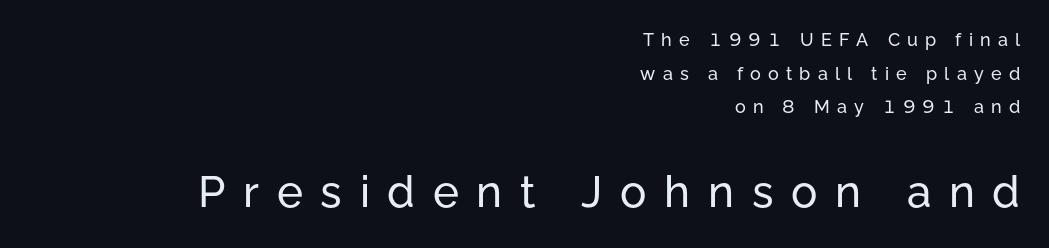
{"serif": "no", "italic": "no", "width": "normal", "stroke_contrast": "low", "x_height": "medium", "monospaced": "no", "underline": "no", "align": "right", "line_spacing_ratio": 1.87, "letter_spacing": "wide", "letter_spacing_em": 0.4, "larger_block": "second", "size_ratio": 2.44, "glyph_px": 44}
